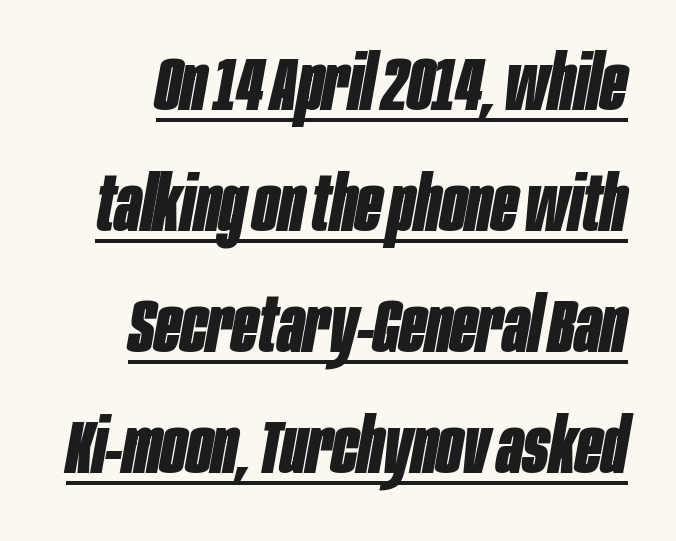
Leading matches the norm, producing a regular column. Think of a printed novel: that variable character pitch is what you see here. Its strokes are broad and dark, the hallmark of bold type. Tracking here is standard; glyphs follow each other at the usual distance. The typography opts for an oblique posture over an upright one. The string is rendered with underlining switched on.
